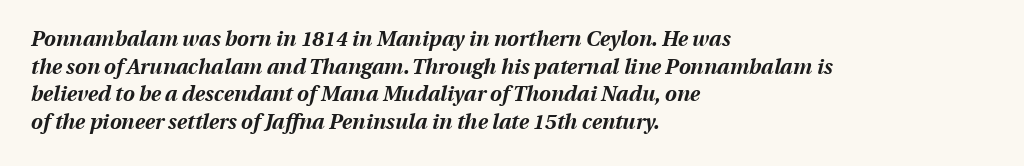
{"italic": "yes", "lean": "right", "slant_degrees": 13, "bold": "yes", "underline": "no", "align": "left", "line_spacing": "normal", "line_spacing_ratio": 1.32, "letter_spacing": "normal", "letter_spacing_em": 0.0, "glyph_px": 21}
